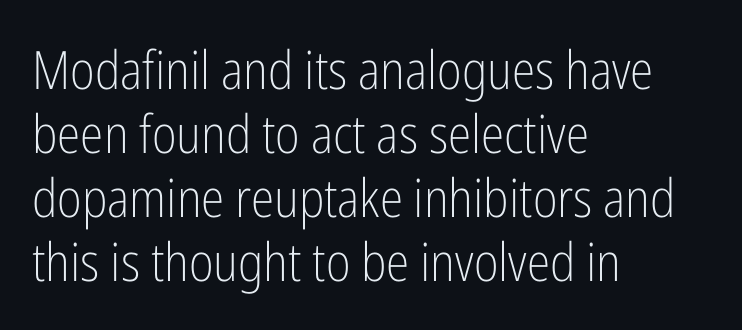
{"serif": "no", "italic": "no", "bold": "no", "weight": "light", "width": "condensed", "stroke_contrast": "low", "x_height": "medium", "monospaced": "no", "underline": "no", "align": "left", "line_spacing_ratio": 1.21, "letter_spacing": "normal", "letter_spacing_em": 0.0, "glyph_px": 53}
